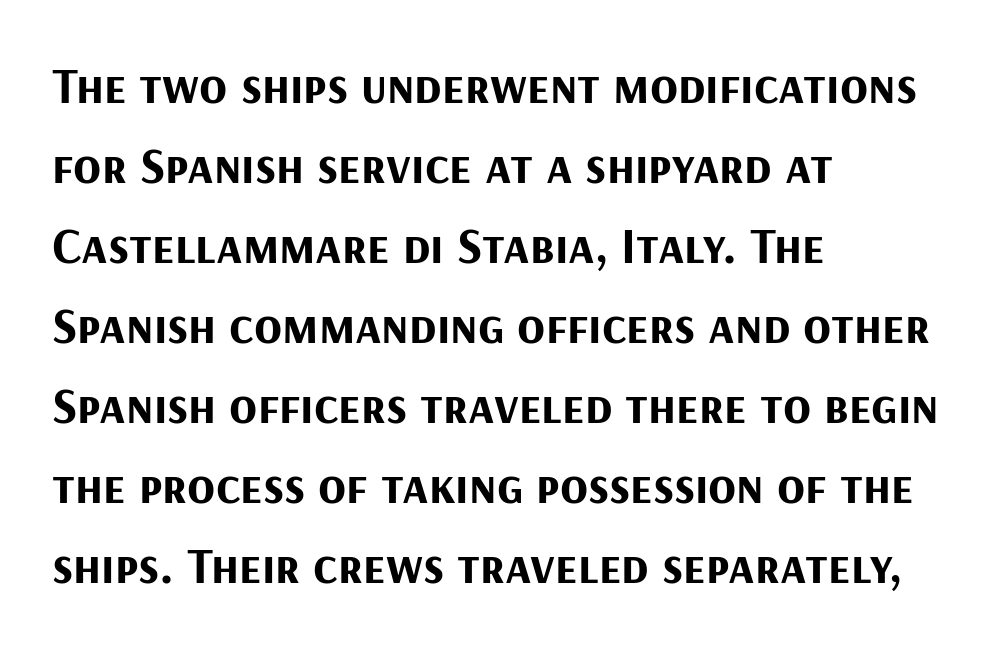
{"serif": "no", "italic": "no", "bold": "yes", "weight": "bold", "width": "normal", "stroke_contrast": "medium", "x_height": "medium", "monospaced": "no", "underline": "no", "align": "left", "line_spacing": "normal", "line_spacing_ratio": 1.57, "letter_spacing": "normal", "letter_spacing_em": 0.0, "glyph_px": 51}
